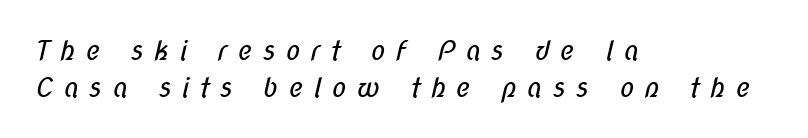
The image shows 27 px text type; set left-aligned, normal line spacing (1.36x), unusually wide letter spacing (+0.37 em), not underlined.
